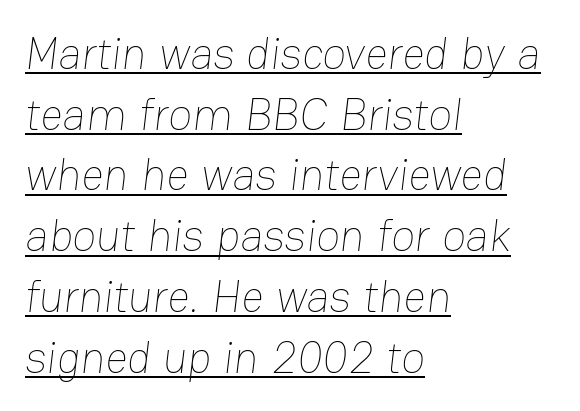
The image shows 44 px thin type; set left-aligned, normal line spacing (1.38x), normal letter spacing, underlined; low stroke contrast and a medium x-height.
